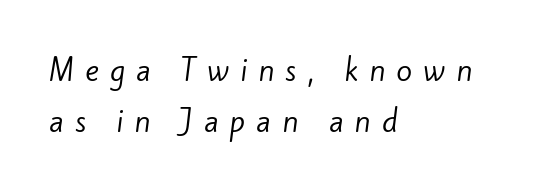
The image shows 29 px regular-weight sans-serif type; set left-aligned, line spacing 1.76x, unusually wide letter spacing (+0.38 em), not underlined; low stroke contrast and a small x-height.
